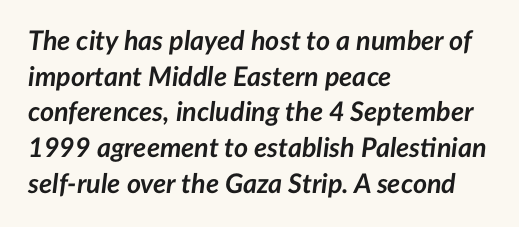
Q: Is the text bold? A: Yes.
Q: Is the text italic (slanted)? A: Yes, it leans right by about 7 degrees.
Q: Is the text underlined? A: No.
Q: How is the paragraph aligned? A: Left-aligned.
Q: Is the spacing between letters normal or unusually wide? A: Normal.
Q: Is the spacing between lines tight, normal or loose? A: Normal.
